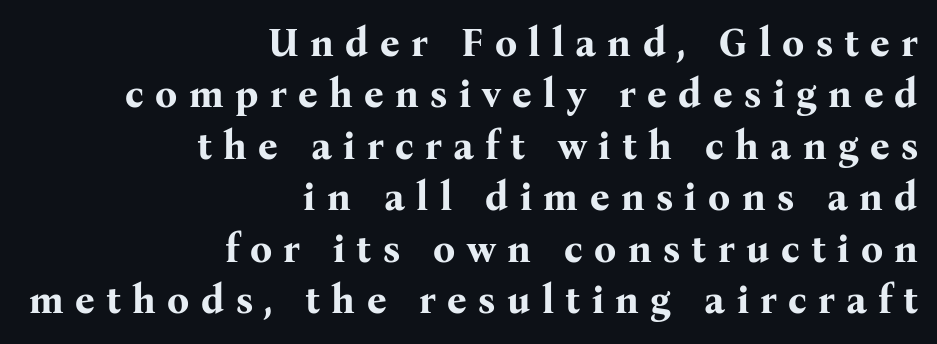
The image shows 39 px bold serif type, upright; set right-aligned, normal line spacing (1.32x), unusually wide letter spacing (+0.29 em), not underlined; medium stroke contrast and a medium x-height.
